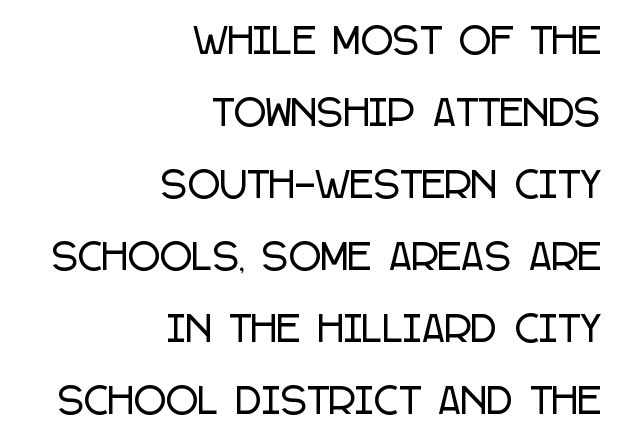
Do the letters lean? They stand straight. A flush-right, rag-left setting is used for this passage. A sans-serif font was chosen for this passage. Underlining? Definitely not there. Each new line begins a long way beneath the previous one. This sample uses plain, unmodified letter spacing.
